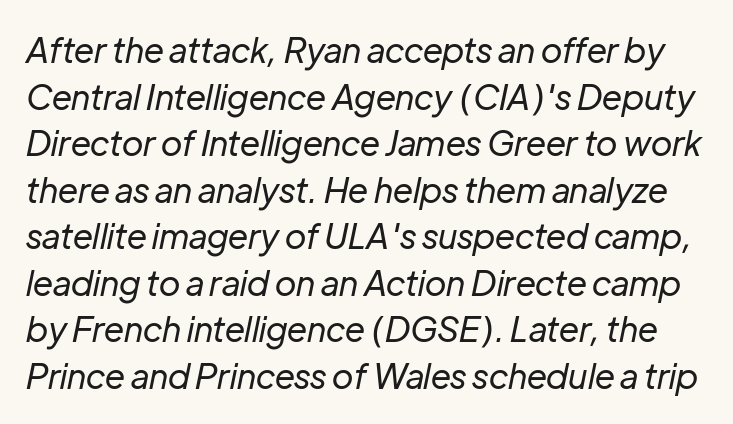
Q: Is the text bold? A: No.
Q: Is the text italic (slanted)? A: Yes, it leans right by about 12 degrees.
Q: Is the text underlined? A: No.
Q: Is the spacing between letters normal or unusually wide? A: Normal.
Q: Is the spacing between lines tight, normal or loose? A: Normal.
Q: Width (condensed, normal, or wide)? A: Normal.
Q: Stroke contrast? A: Low.
Q: x-height? A: Medium.
Q: Monospaced? A: No.
